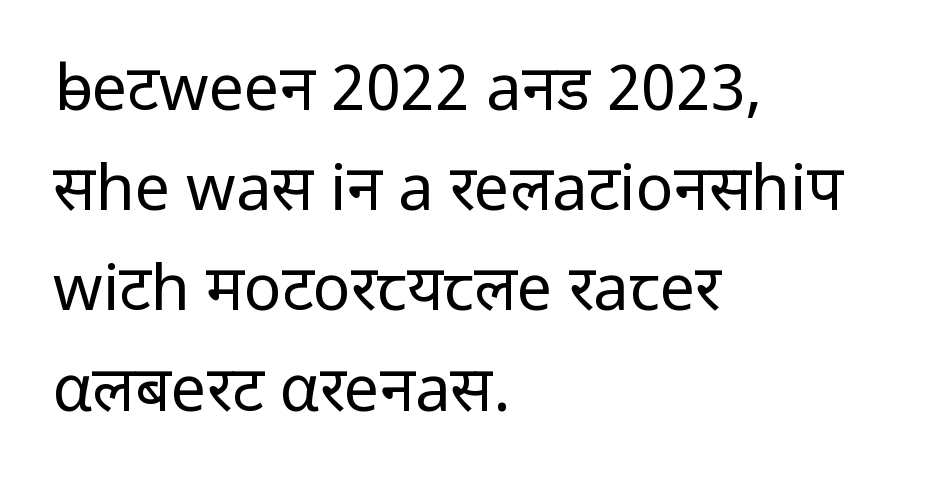
Q: Is the text bold? A: No.
Q: Is the text italic (slanted)? A: No, it is upright.
Q: Is the typeface a serif or a sans-serif typeface? A: Sans-serif.
Q: Is the text underlined? A: No.
Q: How is the paragraph aligned? A: Left-aligned.
Q: Is the spacing between letters normal or unusually wide? A: Normal.
Q: Is the spacing between lines tight, normal or loose? A: Normal.
Q: Width (condensed, normal, or wide)? A: Normal.
Q: Stroke contrast? A: Low.
Q: x-height? A: Medium.
Q: Monospaced? A: No.
